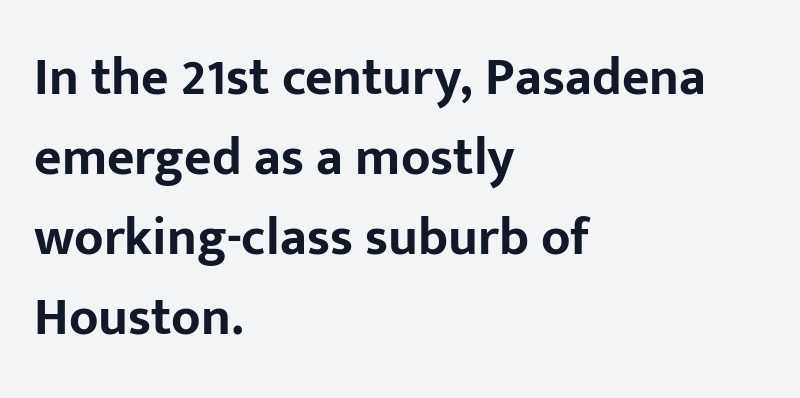
A typesetter would call this proportional, since set widths differ per character. This is heavy type, rendered in bold. These lines keep a tight, regular rhythm from letter to letter. The gap between lines stays unmarked. Reading down the column, the eye jumps a familiar distance to each next line.
